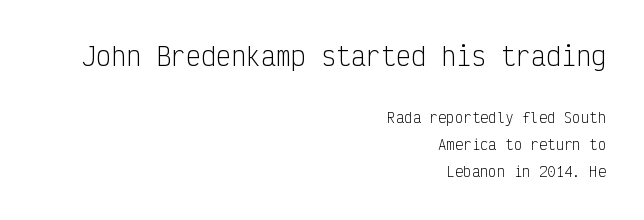
No chunkiness to these letters — they're not bold. Every character sits straight up, as roman type does. The type is set solid horizontally, with unmodified tracking. Beneath every word, the page is bare.
